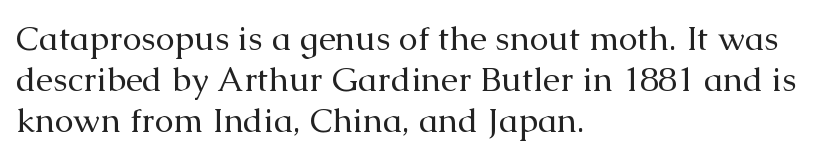
The image shows 34 px regular-weight serif type, upright; set left-aligned, line spacing 1.21x, normal letter spacing, not underlined; medium stroke contrast and a medium x-height.
